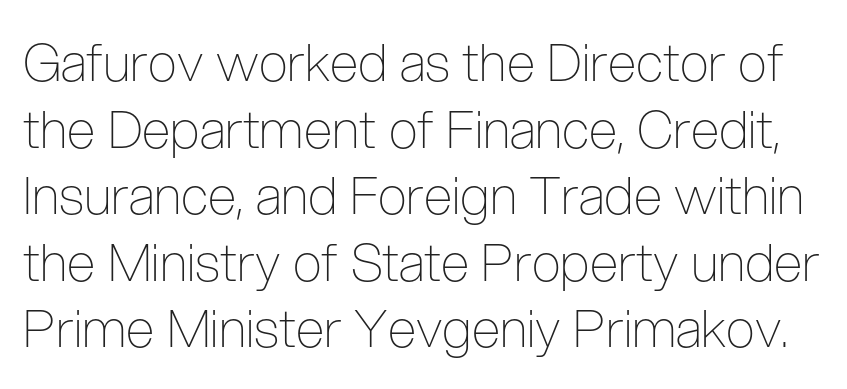
{"serif": "no", "italic": "no", "bold": "no", "weight": "thin", "width": "condensed", "stroke_contrast": "low", "x_height": "medium", "monospaced": "no", "underline": "no", "line_spacing": "normal", "line_spacing_ratio": 1.28, "letter_spacing": "normal", "letter_spacing_em": 0.0, "glyph_px": 52}
